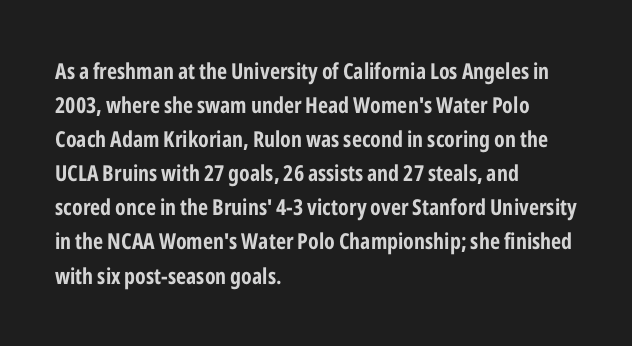
{"italic": "no", "bold": "yes", "underline": "no", "align": "left", "line_spacing": "normal", "line_spacing_ratio": 1.55, "letter_spacing": "normal", "letter_spacing_em": 0.0, "glyph_px": 22}
